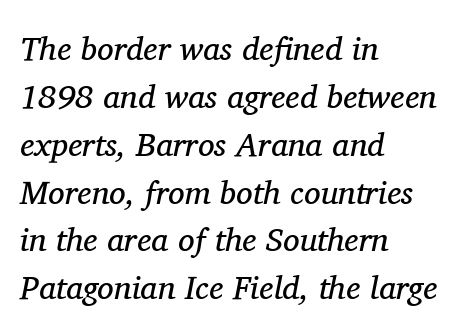
Q: Is the text bold? A: No.
Q: Is the text italic (slanted)? A: Yes, it leans right by about 11 degrees.
Q: Is the typeface a serif or a sans-serif typeface? A: Serif.
Q: Is the text underlined? A: No.
Q: How is the paragraph aligned? A: Left-aligned.
Q: Is the spacing between letters normal or unusually wide? A: Normal.
Q: Is the spacing between lines tight, normal or loose? A: Normal.
Q: Width (condensed, normal, or wide)? A: Normal.
Q: Stroke contrast? A: Medium.
Q: x-height? A: Medium.
Q: Monospaced? A: No.
